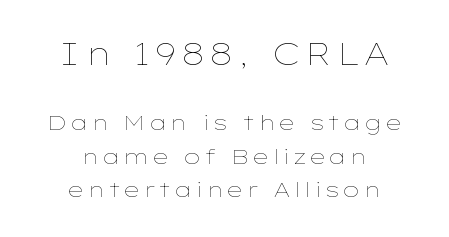
{"italic": "no", "bold": "no", "weight": "thin", "width": "wide", "stroke_contrast": "low", "x_height": "medium", "monospaced": "no", "underline": "no", "align": "center", "line_spacing": "normal", "line_spacing_ratio": 1.59, "larger_block": "first", "size_ratio": 1.52, "glyph_px": 32}
